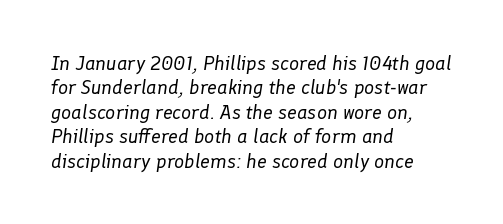
The image shows 20 px text type, italic (leaning right); set left-aligned, line spacing 1.22x, normal letter spacing, not underlined.
